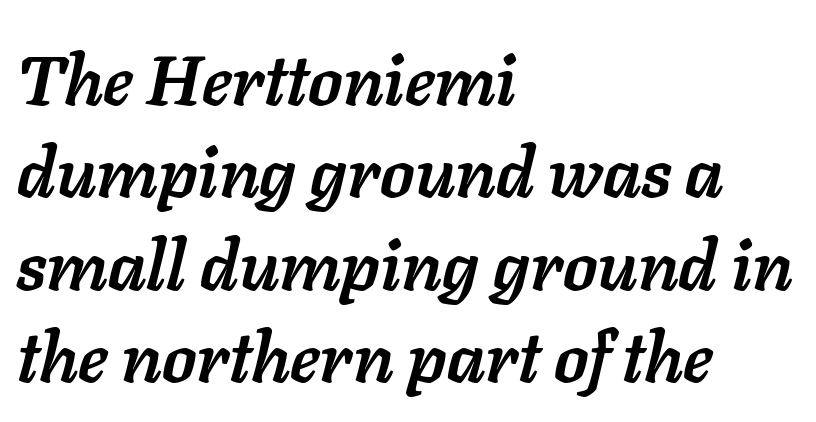
Q: Is the text bold? A: Yes.
Q: Is the text italic (slanted)? A: Yes, it leans right by about 11 degrees.
Q: Is the text underlined? A: No.
Q: How is the paragraph aligned? A: Left-aligned.
Q: Is the spacing between letters normal or unusually wide? A: Normal.
Q: Is the spacing between lines tight, normal or loose? A: Normal.
Q: Width (condensed, normal, or wide)? A: Normal.
Q: Stroke contrast? A: Low.
Q: x-height? A: Medium.
Q: Monospaced? A: No.
